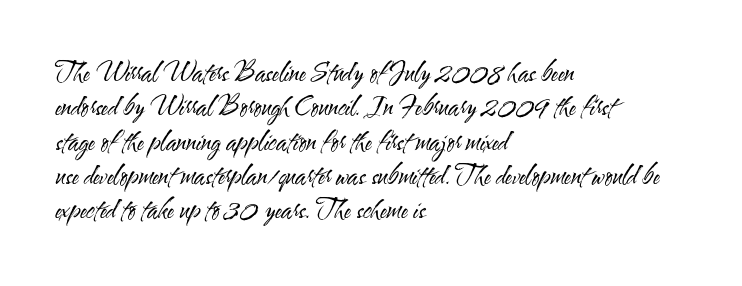
{"bold": "no", "underline": "no", "align": "left", "line_spacing": "normal", "line_spacing_ratio": 1.32, "letter_spacing": "normal", "letter_spacing_em": 0.0, "glyph_px": 26}
